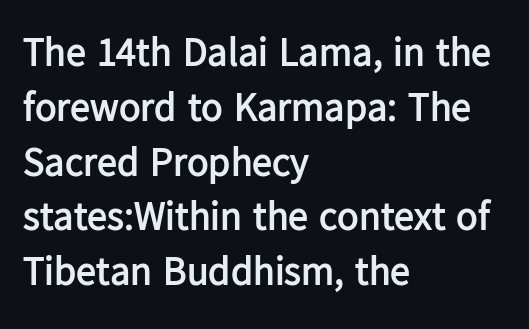
Font category for this specimen: sans-serif. Normally led — the rows are evenly, conventionally spaced. Honestly, the letter spacing is just normal — you wouldn't notice it. Compared with a centered layout, this one pins lines to the left instead. The face used here is proportionally spaced, like ordinary book or web type.
